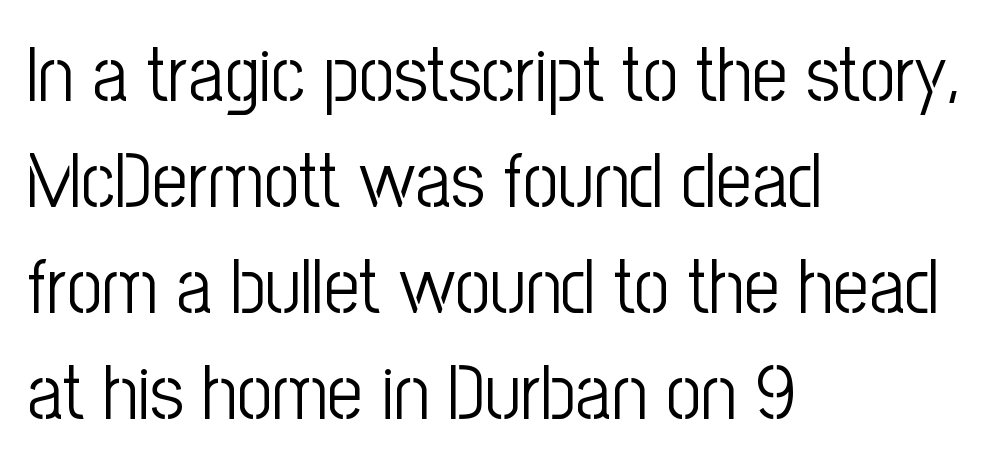
{"serif": "no", "italic": "no", "bold": "no", "weight": "light", "width": "condensed", "stroke_contrast": "low", "x_height": "medium", "monospaced": "no", "underline": "no", "align": "left", "line_spacing": "normal", "line_spacing_ratio": 1.36, "letter_spacing": "normal", "letter_spacing_em": 0.0, "glyph_px": 78}
